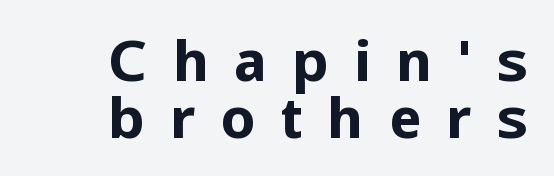
The lettering stays uniformly vertical, giving the passage a roman look. Strong, thick strokes mark this as bold type. Here the designer chose a conventional face with non-uniform glyph widths. Characters follow at a spacing far wider than the type designer built in. Nobody drew a line under any word here.
